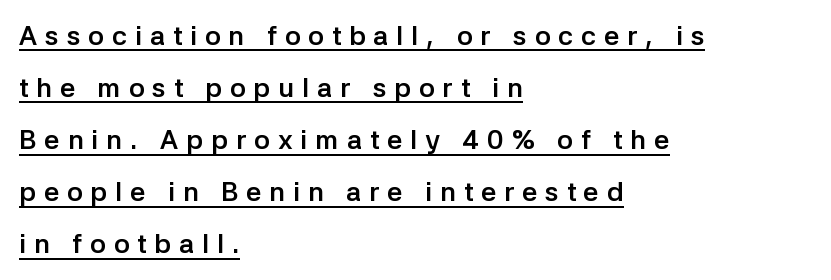
The image shows 27 px bold type, upright; set left-aligned, loose line spacing (1.93x), unusually wide letter spacing (+0.29 em), underlined.
